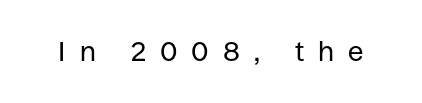
{"serif": "no", "italic": "no", "bold": "no", "weight": "regular", "width": "normal", "stroke_contrast": "low", "x_height": "large", "monospaced": "no", "underline": "no", "letter_spacing": "wide", "letter_spacing_em": 0.5, "glyph_px": 28}
